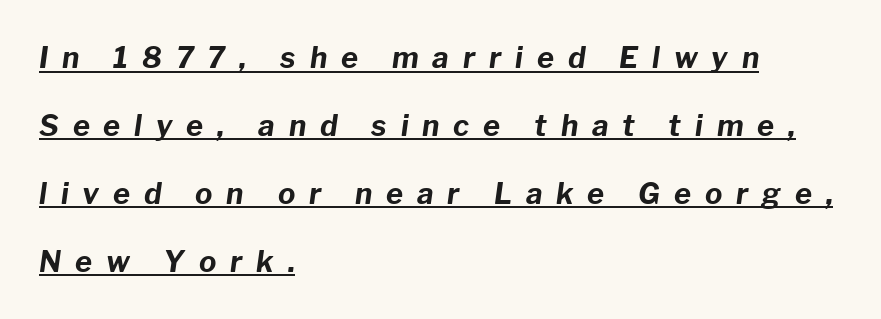
{"italic": "yes", "lean": "right", "slant_degrees": 8, "bold": "yes", "weight": "bold", "width": "normal", "stroke_contrast": "low", "x_height": "medium", "monospaced": "no", "underline": "yes", "align": "left", "line_spacing": "loose", "line_spacing_ratio": 2.34, "letter_spacing": "wide", "letter_spacing_em": 0.48, "glyph_px": 29}
